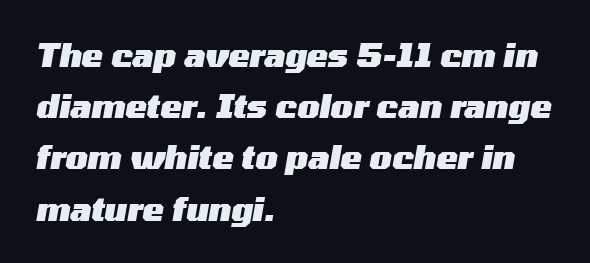
Strokes here are thick enough to call this a true bold. The lines sit at an ordinary, default distance from one another. These lines were composed using italics. Is the letter spacing exaggerated? No — it looks like the ordinary default. Has an underline been added? It has not.
